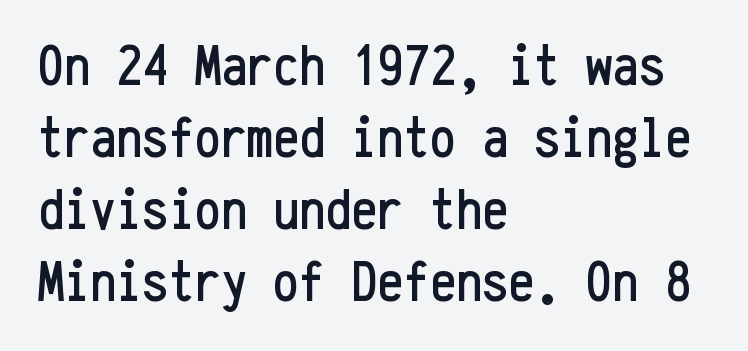
{"serif": "no", "italic": "no", "width": "condensed", "stroke_contrast": "low", "x_height": "medium", "monospaced": "yes", "underline": "no", "align": "left", "line_spacing_ratio": 1.24, "letter_spacing": "normal", "letter_spacing_em": 0.0, "glyph_px": 58}
